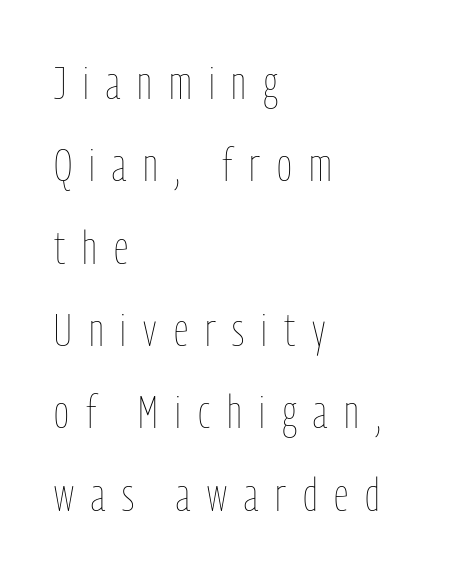
The passage is arranged the way most books set body copy — flush left. Vertical stems look standard width or narrower in stroke. Lines of text with bare space underneath. Is this a fixed-width face? No — the glyphs have proportional, varying widths. The gaps between neighbouring characters are conspicuously large. Do the letters lean? They stand straight.
